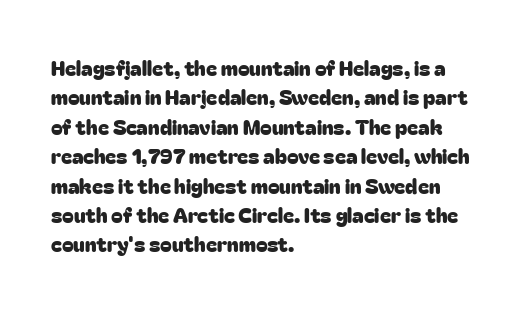
The image shows 21 px text type, upright; set left-aligned, normal line spacing (1.4x), normal letter spacing, not underlined.
